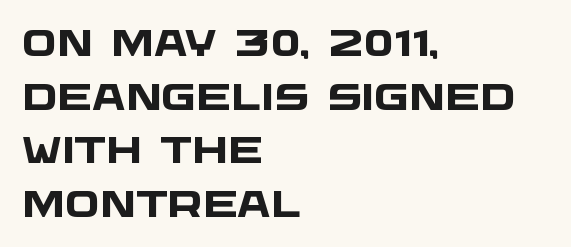
The image shows 37 px heavy, wide sans-serif type; set left-aligned, normal line spacing (1.45x), normal letter spacing, not underlined; low stroke contrast and a large x-height.
